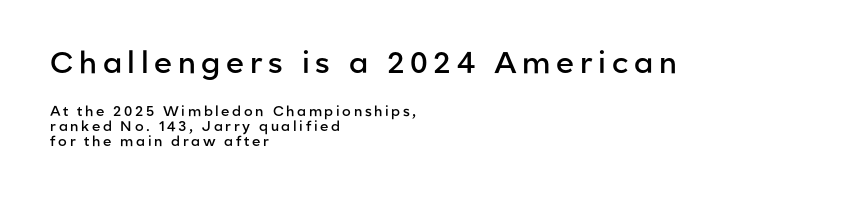
Q: Is the text bold? A: Semi-bold.
Q: Is the text italic (slanted)? A: No, it is upright.
Q: Is the typeface a serif or a sans-serif typeface? A: Sans-serif.
Q: Is the text underlined? A: No.
Q: How is the paragraph aligned? A: Left-aligned.
Q: Is the spacing between lines tight, normal or loose? A: Tight.
Q: Which block of text is set in a larger size, the first (top) or the second (bottom)? A: The first (top) one.
Q: Width (condensed, normal, or wide)? A: Normal.
Q: Stroke contrast? A: Low.
Q: x-height? A: Medium.
Q: Monospaced? A: No.
